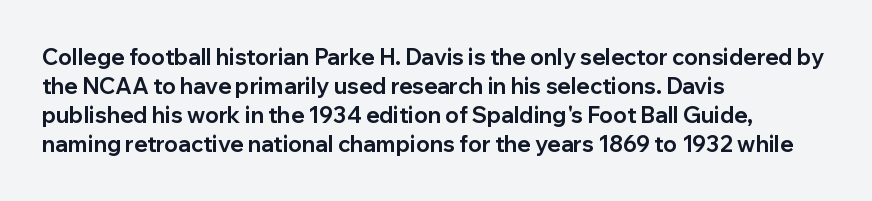
Q: Is the text bold? A: Yes.
Q: Is the text italic (slanted)? A: No, it is upright.
Q: Is the text underlined? A: No.
Q: How is the paragraph aligned? A: Left-aligned.
Q: Is the spacing between letters normal or unusually wide? A: Normal.
Q: Is the spacing between lines tight, normal or loose? A: Normal.
